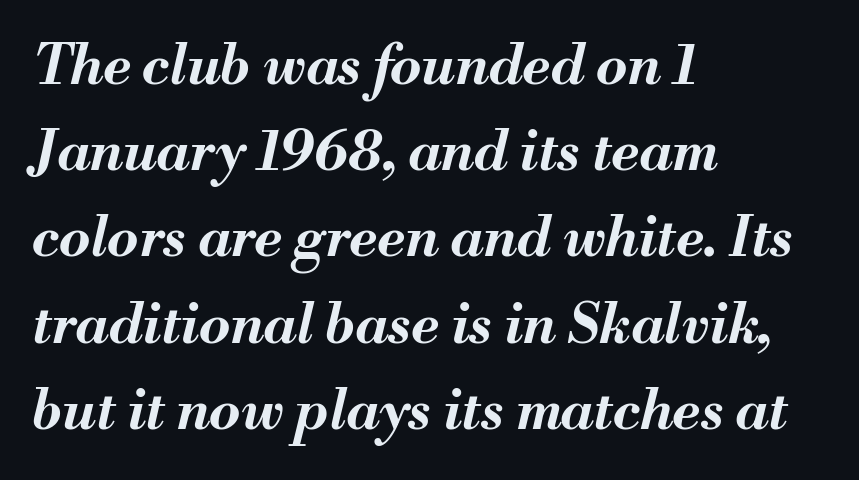
Q: Is the text bold? A: Yes.
Q: Is the text italic (slanted)? A: Yes, it leans right by about 13 degrees.
Q: Is the text underlined? A: No.
Q: How is the paragraph aligned? A: Left-aligned.
Q: Is the spacing between letters normal or unusually wide? A: Normal.
Q: Is the spacing between lines tight, normal or loose? A: Normal.
Q: Width (condensed, normal, or wide)? A: Normal.
Q: Stroke contrast? A: Medium.
Q: x-height? A: Small.
Q: Monospaced? A: No.
